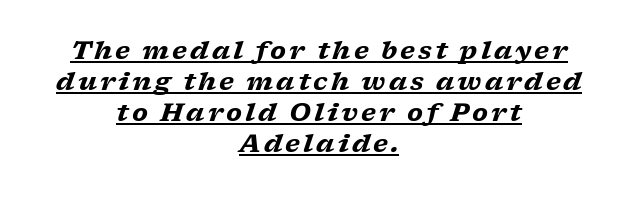
Q: Is the text bold? A: Yes.
Q: Is the text italic (slanted)? A: Yes, it leans right by about 17 degrees.
Q: Is the text underlined? A: Yes.
Q: How is the paragraph aligned? A: Centered.
